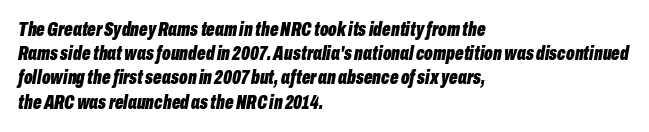
The image shows 20 px bold type, italic (leaning right); set left-aligned, line spacing 1.21x, normal letter spacing, not underlined.
